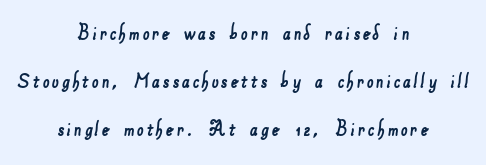
{"underline": "no", "align": "center", "line_spacing": "loose", "line_spacing_ratio": 1.99, "glyph_px": 24}
